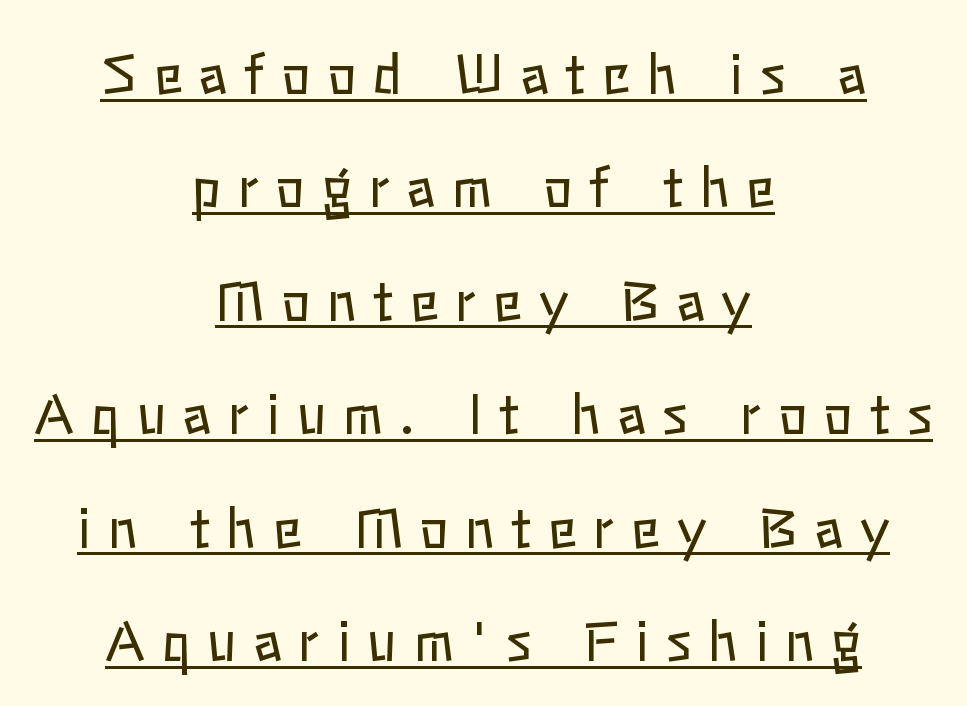
Q: Is the text bold? A: No.
Q: Is the text italic (slanted)? A: No, it is upright.
Q: Is the text underlined? A: Yes.
Q: How is the paragraph aligned? A: Centered.
Q: Is the spacing between letters normal or unusually wide? A: Unusually wide.
Q: Is the spacing between lines tight, normal or loose? A: Loose.
Q: Width (condensed, normal, or wide)? A: Normal.
Q: Stroke contrast? A: Low.
Q: x-height? A: Medium.
Q: Monospaced? A: No.
